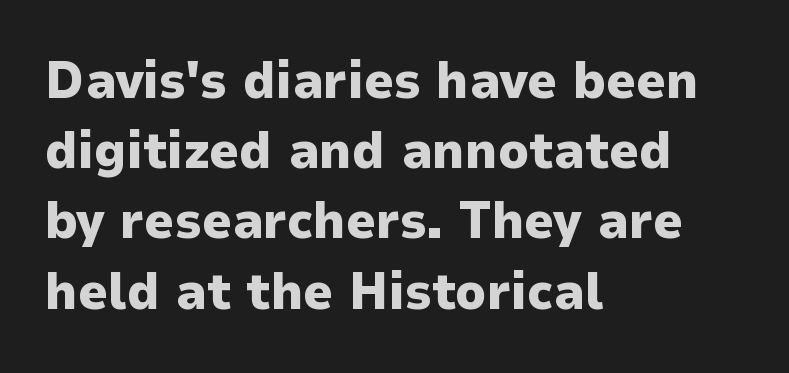
{"serif": "no", "italic": "no", "bold": "yes", "weight": "heavy", "width": "normal", "stroke_contrast": "low", "x_height": "medium", "monospaced": "no", "underline": "no", "align": "left", "line_spacing": "normal", "line_spacing_ratio": 1.35, "letter_spacing": "normal", "letter_spacing_em": 0.0, "glyph_px": 52}
